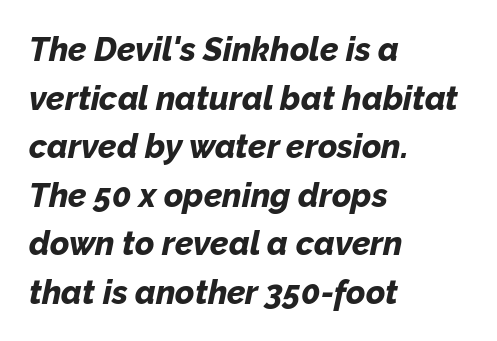
{"italic": "yes", "lean": "right", "slant_degrees": 12, "bold": "yes", "weight": "bold", "width": "normal", "stroke_contrast": "low", "x_height": "medium", "monospaced": "no", "underline": "no", "align": "left", "line_spacing": "normal", "line_spacing_ratio": 1.47, "letter_spacing": "normal", "letter_spacing_em": 0.0, "glyph_px": 33}
